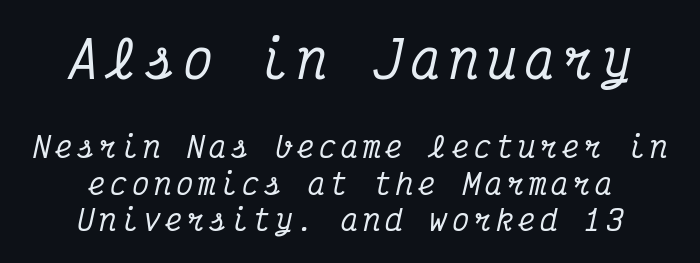
The upper block of text is set noticeably larger than the block beneath it. The face used here is seriffed, in the tradition of book romans. This sample has the even, mechanical cadence of fixed-width lettering. The letters are slanted; this is an italic face. Honestly, there is no underline to notice here at all.
